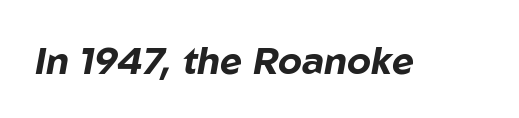
{"italic": "yes", "lean": "right", "slant_degrees": 10, "bold": "yes", "weight": "bold", "width": "normal", "stroke_contrast": "low", "x_height": "medium", "monospaced": "no", "underline": "no", "letter_spacing": "normal", "letter_spacing_em": 0.0, "glyph_px": 38}
